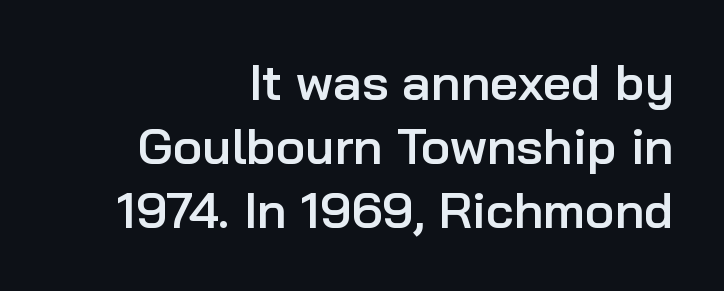
The face used here is proportionally spaced, like ordinary book or web type. The rows are spaced the way most documents space them. The strip under each line holds only bare page. The type sits square on the baseline with zero lean. Emphasis by weight is partial: semibold.
